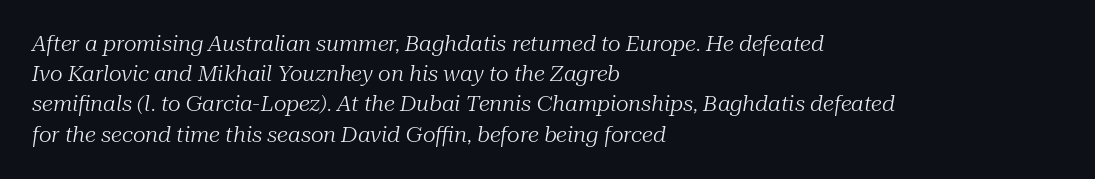
{"italic": "yes", "lean": "right", "slant_degrees": 10, "bold": "no", "underline": "no", "align": "left", "line_spacing": "normal", "line_spacing_ratio": 1.51, "letter_spacing": "normal", "letter_spacing_em": 0.0, "glyph_px": 20}
